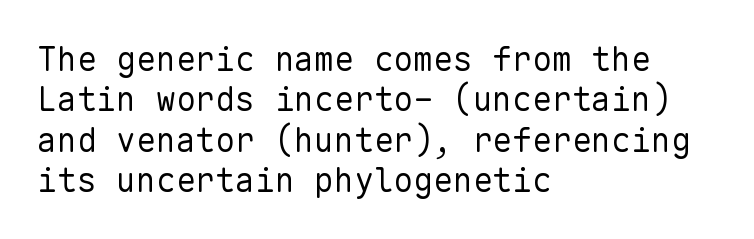
Q: Is the text bold? A: No.
Q: Is the text italic (slanted)? A: No, it is upright.
Q: Is the typeface a serif or a sans-serif typeface? A: Sans-serif.
Q: Is the text underlined? A: No.
Q: How is the paragraph aligned? A: Left-aligned.
Q: Is the spacing between letters normal or unusually wide? A: Normal.
Q: Width (condensed, normal, or wide)? A: Normal.
Q: Stroke contrast? A: Low.
Q: x-height? A: Medium.
Q: Monospaced? A: Yes.
